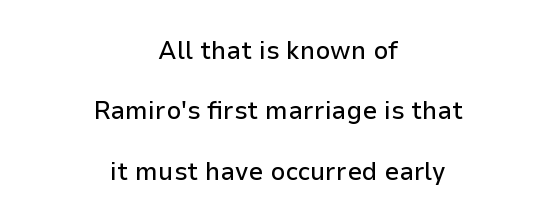
This is roman type, the default non-slanted kind. Short and long lines alike share a common midpoint. Honestly, the rows look like they've been pulled way apart. Look at the tracking — it's just the regular setting, nothing added.
